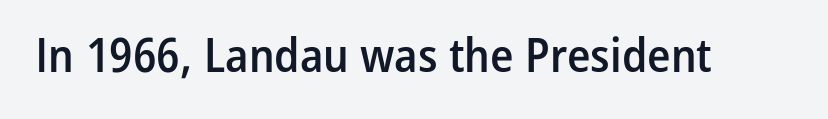
{"serif": "no", "italic": "no", "bold": "semi", "weight": "semibold", "width": "condensed", "stroke_contrast": "low", "x_height": "medium", "monospaced": "no", "underline": "no", "letter_spacing": "normal", "letter_spacing_em": 0.0, "glyph_px": 48}
